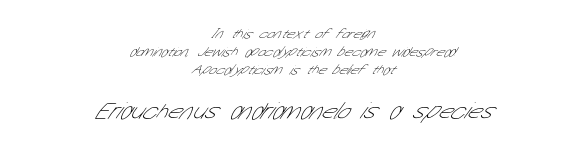
Is the type heavy? It reads as light-to-regular instead. Descender tails drop into unmarked territory. Block two is the big one; block one sits smaller above it. Honestly, the row spacing looks completely unremarkable. The rendering positions every line midway between the sides. Each word holds together tightly as a unit, with standard inter-letter gaps.
